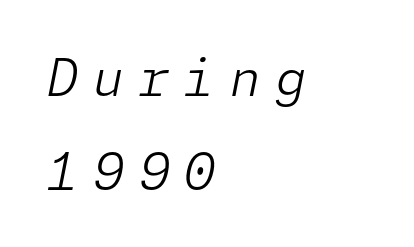
Q: Is the text bold? A: No.
Q: Is the text italic (slanted)? A: Yes, it leans right by about 11 degrees.
Q: Is the text underlined? A: No.
Q: How is the paragraph aligned? A: Left-aligned.
Q: Is the spacing between letters normal or unusually wide? A: Unusually wide.
Q: Width (condensed, normal, or wide)? A: Normal.
Q: Stroke contrast? A: Low.
Q: x-height? A: Medium.
